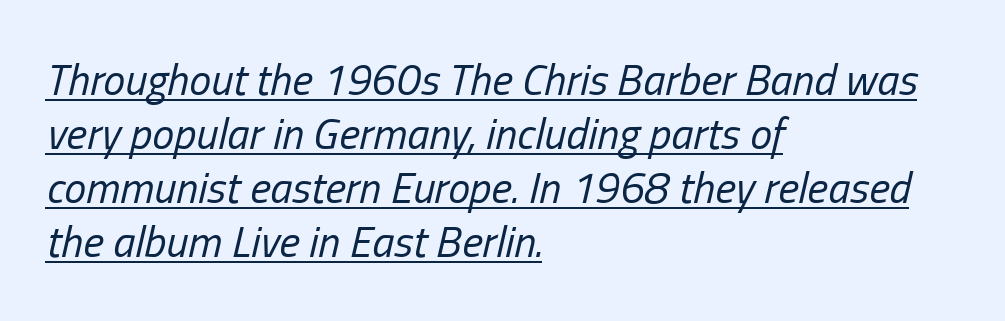
A student would call this left alignment; a typographer would say flush left, rag right. Character widths vary here, with narrow letters taking less room than wide ones. The font's italic variant was chosen for this text. Like a heading marked for emphasis, these lines bear an underscore. Tracking here is standard; glyphs follow each other at the usual distance.
